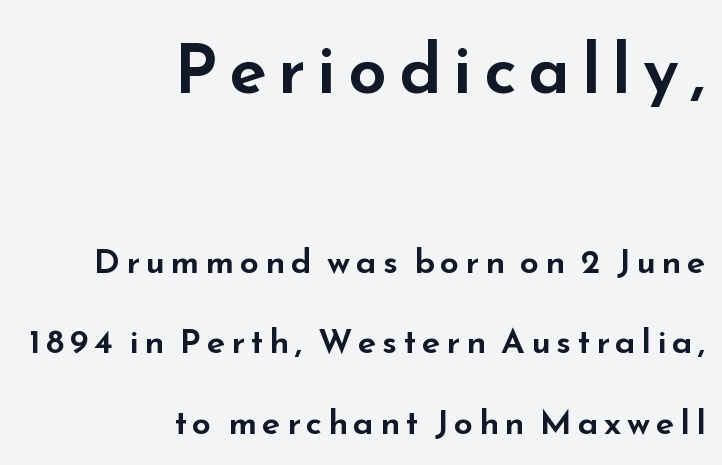
A student would notice the top passage is typeset larger than what follows. This block would shrink considerably if given ordinary leading; it's expanded now. Does the copy run flush right? Yes — the right margin is perfectly even. Ordinary non-slanted type is in use. The passage shown is not underscored anywhere.
